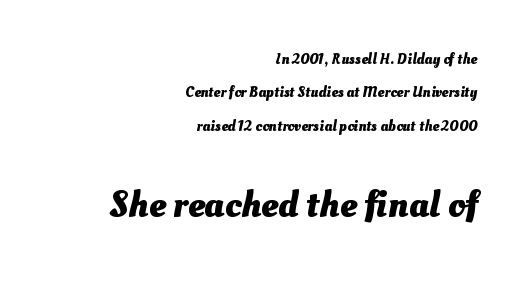
{"bold": "yes", "weight": "heavy", "width": "normal", "stroke_contrast": "medium", "x_height": "small", "monospaced": "no", "underline": "no", "align": "right", "line_spacing": "loose", "line_spacing_ratio": 2.22, "letter_spacing": "normal", "letter_spacing_em": 0.0, "larger_block": "second", "size_ratio": 2.53, "glyph_px": 38}
